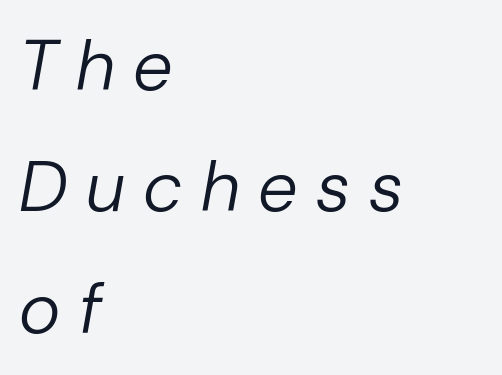
Q: Is the text bold? A: No.
Q: Is the text italic (slanted)? A: Yes, it leans right by about 10 degrees.
Q: Is the text underlined? A: No.
Q: How is the paragraph aligned? A: Left-aligned.
Q: Is the spacing between letters normal or unusually wide? A: Unusually wide.
Q: Width (condensed, normal, or wide)? A: Normal.
Q: Stroke contrast? A: Low.
Q: x-height? A: Medium.
Q: Monospaced? A: No.
